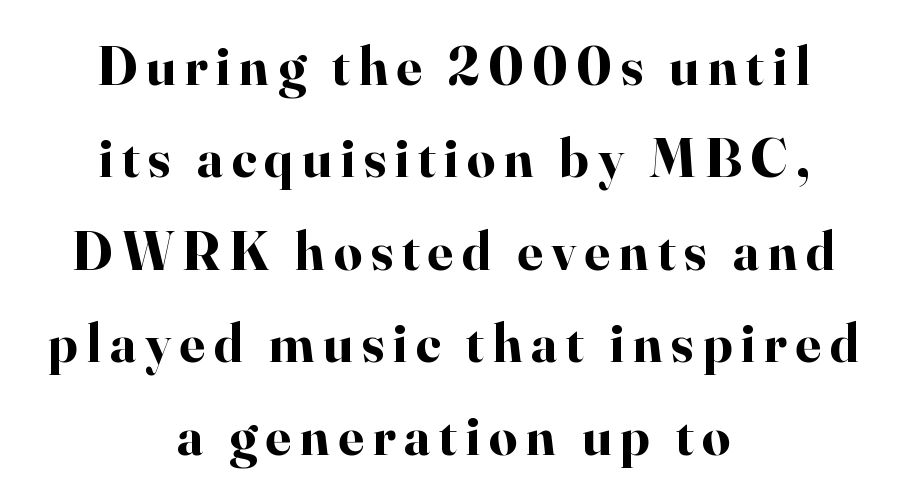
Q: Is the text bold? A: Yes.
Q: Is the text italic (slanted)? A: No, it is upright.
Q: Is the typeface a serif or a sans-serif typeface? A: Serif.
Q: Is the text underlined? A: No.
Q: How is the paragraph aligned? A: Centered.
Q: Is the spacing between lines tight, normal or loose? A: Normal.
Q: Width (condensed, normal, or wide)? A: Normal.
Q: Stroke contrast? A: High.
Q: x-height? A: Small.
Q: Monospaced? A: No.
